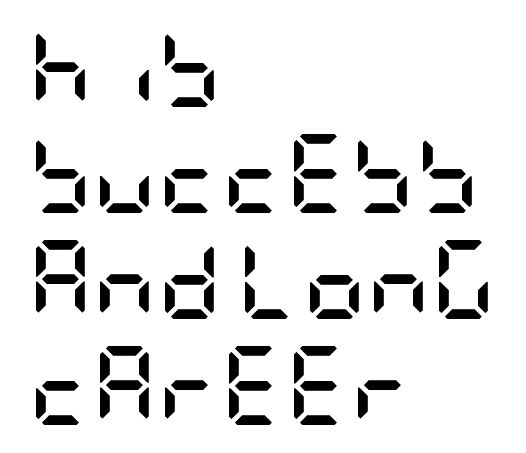
Each letter's strokes conclude bluntly, with no projecting serifs. The letters sit at their default tracking, neither squeezed nor spread. The sample has been set heavy, in full bold. Does the leading feel generous? No, just average. The compositor pushed each line to the left boundary.
